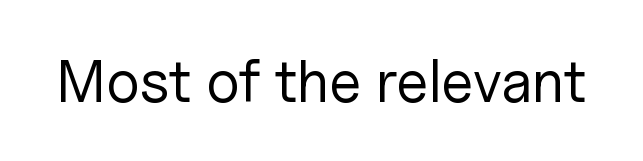
Q: Is the text bold? A: No.
Q: Is the text italic (slanted)? A: No, it is upright.
Q: Is the typeface a serif or a sans-serif typeface? A: Sans-serif.
Q: Is the text underlined? A: No.
Q: Is the spacing between letters normal or unusually wide? A: Normal.
Q: Width (condensed, normal, or wide)? A: Normal.
Q: Stroke contrast? A: Low.
Q: x-height? A: Medium.
Q: Monospaced? A: No.
